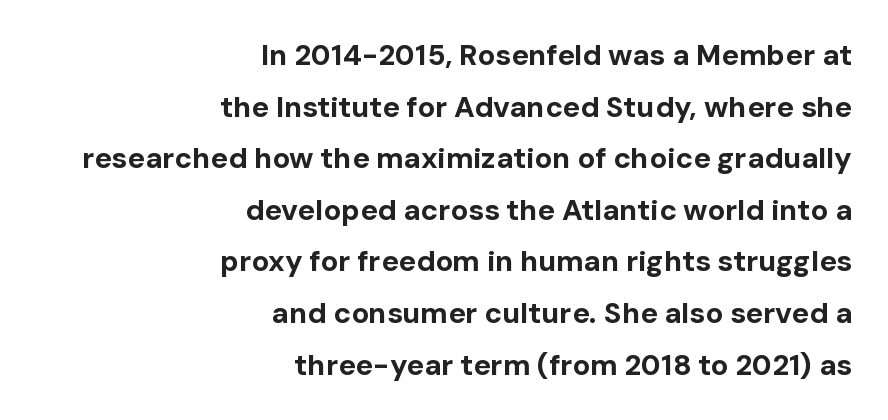
Font category for this specimen: sans-serif. No word sits above an underline. Does the copy run flush right? Yes — the right margin is perfectly even. A typesetter would call this zero additional tracking. The rendering uses natural spacing where letterforms have individual widths. Heavy-handed strokes throughout: this text is bold.
